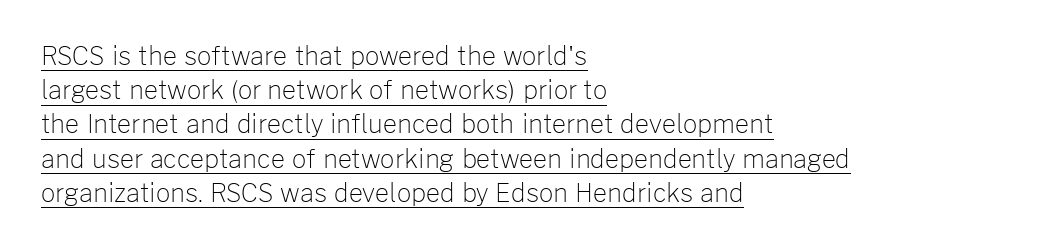
Characters remain perfectly vertical along every line. The passage shown stacks its lines at a standard gap. Alignment: flush left. Short note: letters normally spaced.
